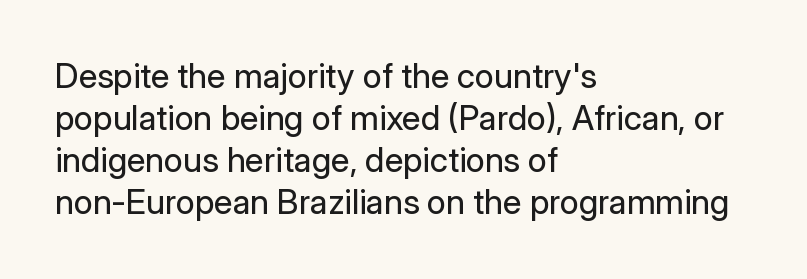
In CSS terms this would be text-align: left. Spacing between characters is what you'd get straight out of the box. These glyphs show unthickened strokes, regular width or finer. This is roman type, the default non-slanted kind.
